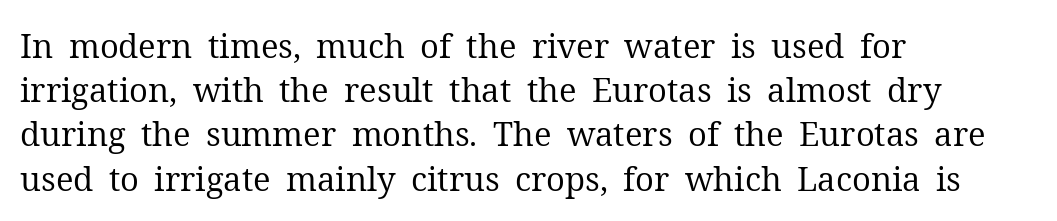
Q: Is the text bold? A: No.
Q: Is the text italic (slanted)? A: No, it is upright.
Q: Is the typeface a serif or a sans-serif typeface? A: Serif.
Q: Is the text underlined? A: No.
Q: How is the paragraph aligned? A: Left-aligned.
Q: Is the spacing between letters normal or unusually wide? A: Normal.
Q: Is the spacing between lines tight, normal or loose? A: Normal.
Q: Width (condensed, normal, or wide)? A: Normal.
Q: Stroke contrast? A: Medium.
Q: x-height? A: Medium.
Q: Monospaced? A: No.
